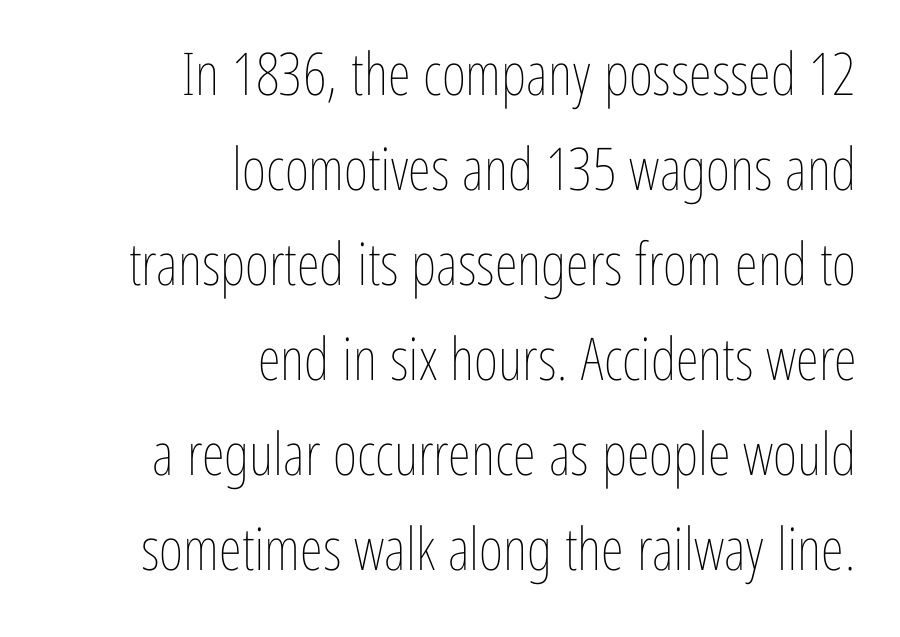
The strokes are not fattened; the text isn't bold. Nope, not italic — everything's standing straight. Is there much room between lines? A standard amount, neither cramped nor airy. Standard letterfit; no display-style spreading of the glyphs. Proportional: the letters do not fall into vertical columns.
